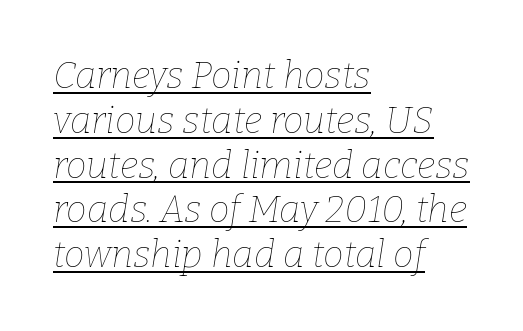
The image shows 37 px thin type, italic (leaning right); set left-aligned, line spacing 1.21x, normal letter spacing, underlined; low stroke contrast and a medium x-height.
